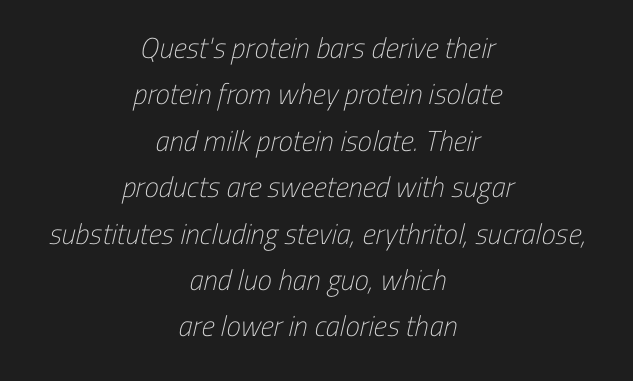
The image shows 29 px light, condensed sans-serif type; set centered, normal line spacing (1.6x), normal letter spacing, not underlined; low stroke contrast and a medium x-height.
